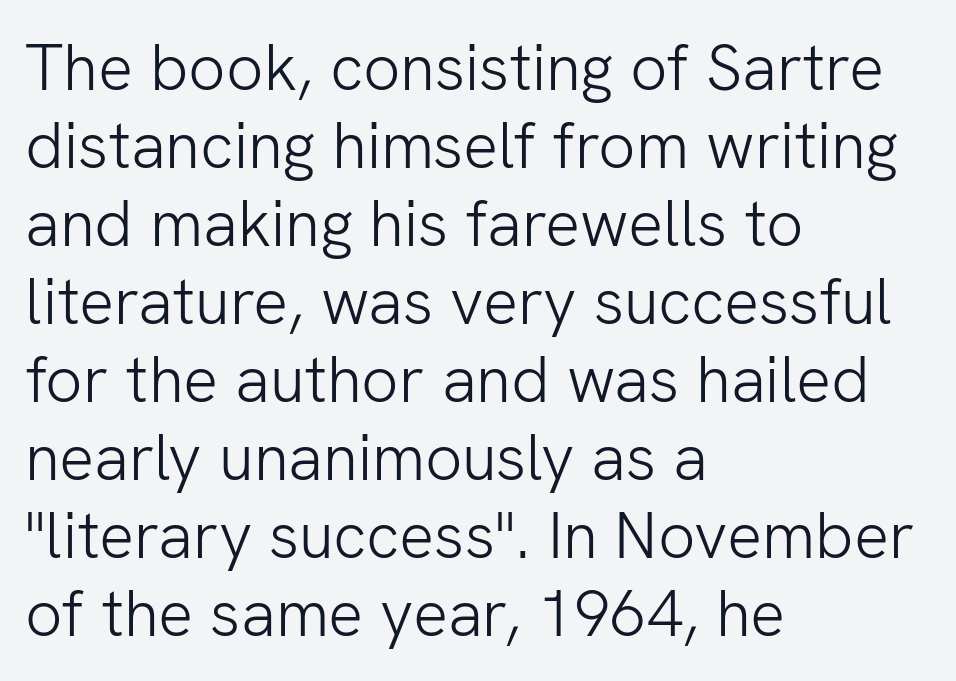
{"serif": "no", "italic": "no", "bold": "no", "weight": "light", "width": "normal", "stroke_contrast": "low", "x_height": "medium", "monospaced": "no", "underline": "no", "align": "left", "line_spacing_ratio": 1.2, "letter_spacing": "normal", "letter_spacing_em": 0.0, "glyph_px": 65}
